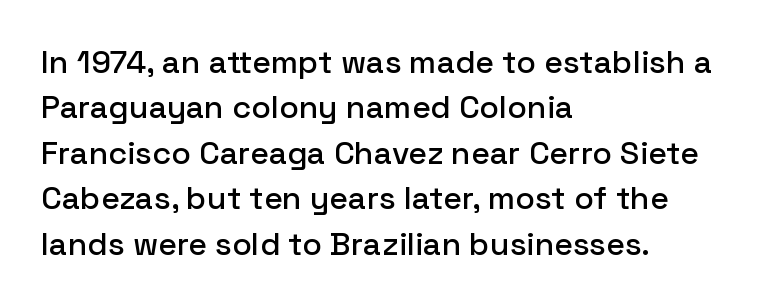
{"serif": "no", "italic": "no", "width": "normal", "stroke_contrast": "low", "x_height": "medium", "monospaced": "no", "underline": "no", "align": "left", "line_spacing": "normal", "line_spacing_ratio": 1.42, "letter_spacing": "normal", "letter_spacing_em": 0.0, "glyph_px": 32}
